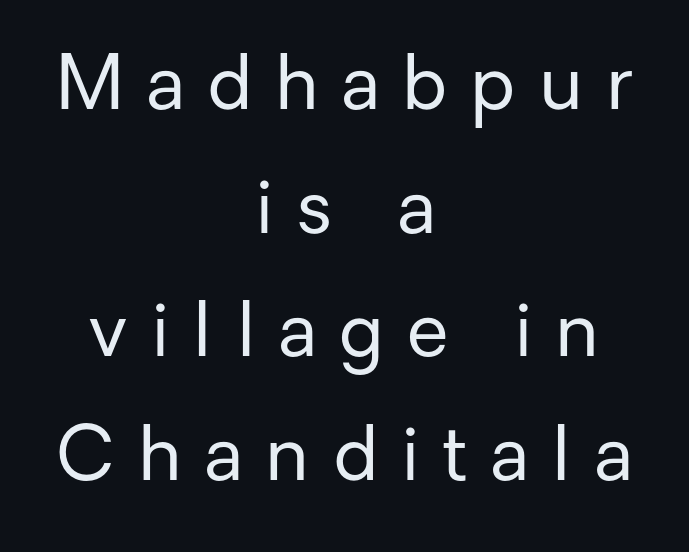
The image shows 75 px regular-weight sans-serif type, upright; set centered, normal line spacing (1.65x), unusually wide letter spacing (+0.31 em), not underlined; low stroke contrast and a medium x-height.
